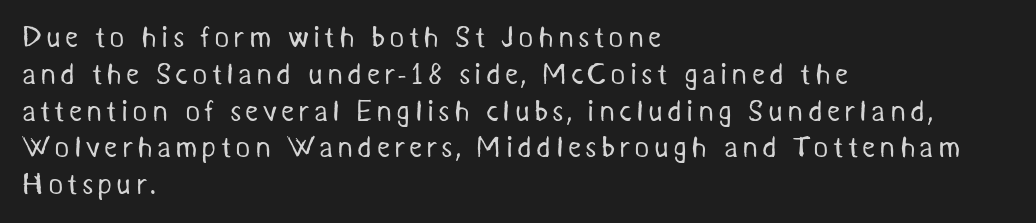
The image shows 29 px regular-weight sans-serif type; set left-aligned, normal line spacing (1.27x), not underlined; medium stroke contrast and a medium x-height.
